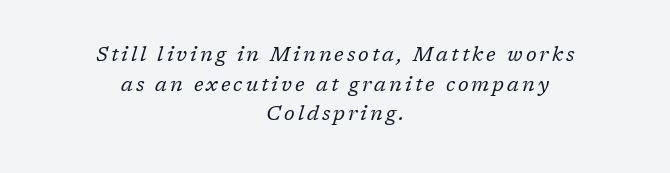
The typesetting does not lean heavy: it is not bold. Notice how the passage keeps no hard edge, just a central spine. Posture: slanted. Leading: standard. Beneath every word, the page is bare.
